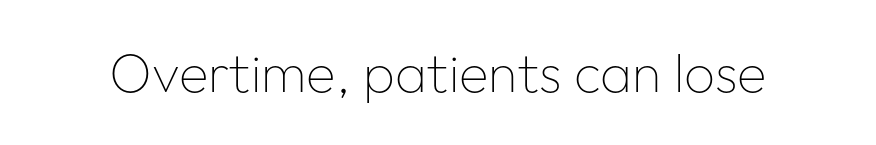
Upright lettering throughout. Here the glyphs are tracked normally, forming tight word shapes. Spacing verdict: proportional, widths tailored to each character. No letter is thick-stroked: the sample isn't bold. Letters rest on an invisible, unmarked baseline. Nope, no serifs anywhere on these letters.
